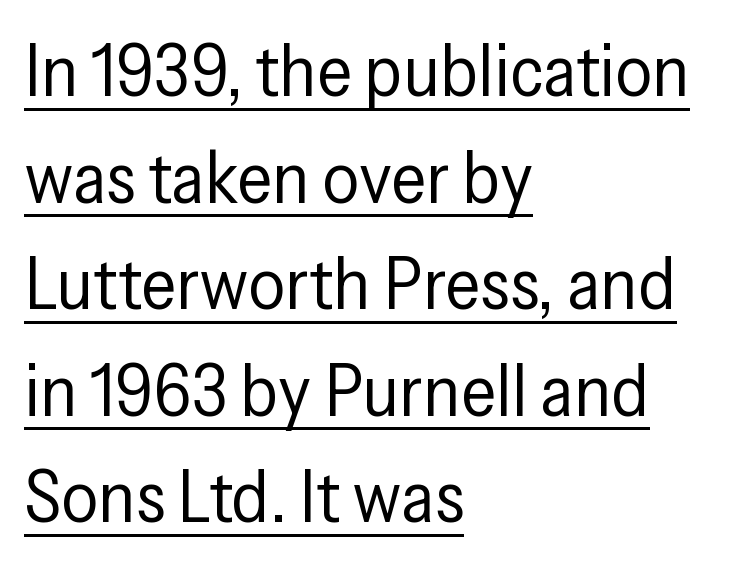
{"serif": "no", "italic": "no", "bold": "no", "weight": "regular", "width": "condensed", "stroke_contrast": "low", "x_height": "medium", "monospaced": "no", "underline": "yes", "align": "left", "line_spacing": "normal", "line_spacing_ratio": 1.46, "letter_spacing": "normal", "letter_spacing_em": 0.0, "glyph_px": 73}
